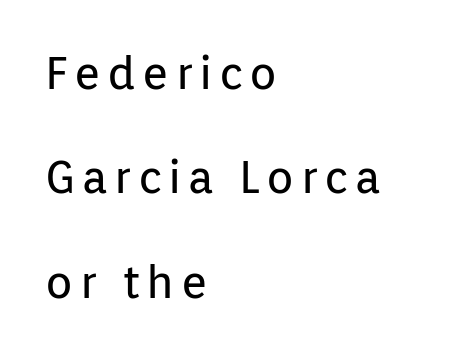
The image shows 45 px regular-weight sans-serif type, upright; set left-aligned, loose line spacing (2.32x), not underlined; low stroke contrast and a medium x-height.
